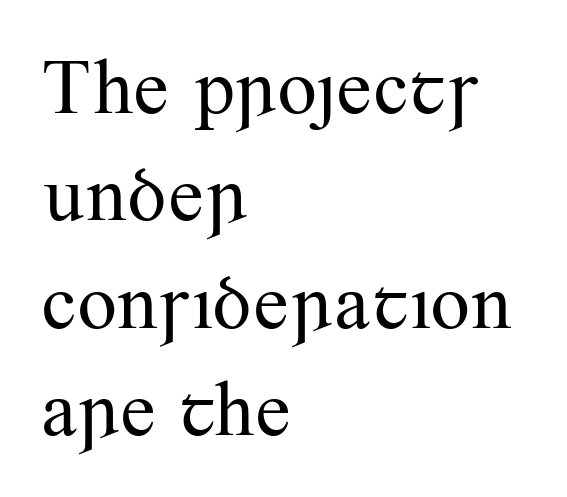
In CSS terms this would be text-align: left. Just letters on the line, the space beneath them empty. Little horizontal feet cap the strokes, marking this as serif type. These glyphs show unthickened strokes, regular width or finer. Is this a fixed-width face? No — the glyphs have proportional, varying widths. Nobody touched the tracking dial on this one.
